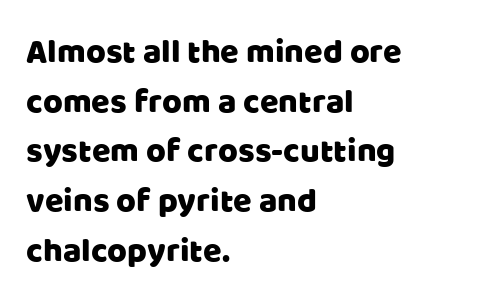
The image shows 34 px sans-serif type, upright; set left-aligned, normal line spacing (1.46x), normal letter spacing, not underlined; low stroke contrast and a large x-height.
